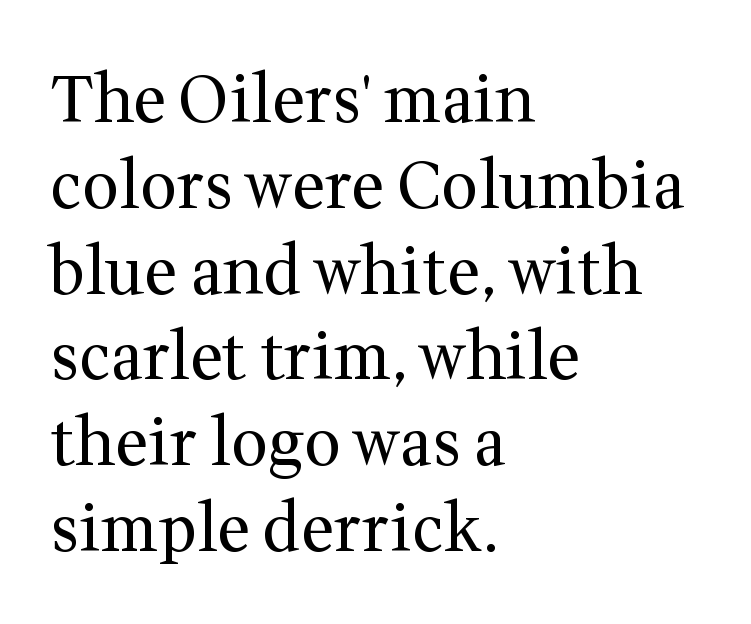
The image shows 65 px regular-weight serif type, upright; set left-aligned, normal line spacing (1.32x), normal letter spacing, not underlined; medium stroke contrast and a medium x-height.
